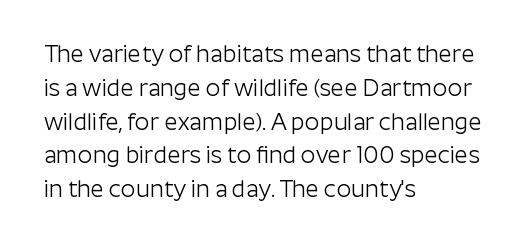
The image shows 23 px text type, upright; set left-aligned, normal line spacing (1.47x), normal letter spacing, not underlined.
